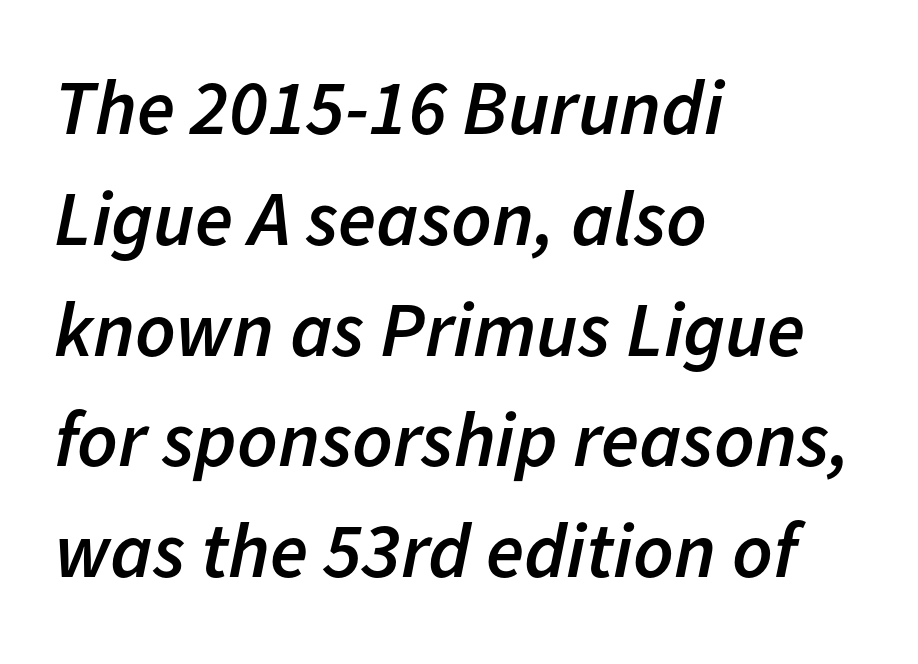
Designer's note — italics engaged. The glyphs have the mass of a demibold cut, below bold. Caption: multi-line text, flush left, ragged right. Observe the ordinary spacing: letters are neighbours, not strangers. Plain, unruled lines of type.
